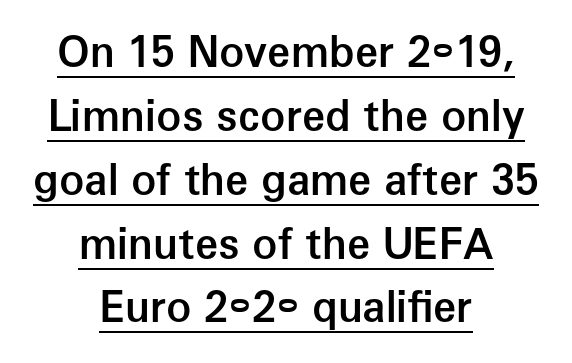
Q: Is the text bold? A: Semi-bold.
Q: Is the text italic (slanted)? A: No, it is upright.
Q: Is the typeface a serif or a sans-serif typeface? A: Sans-serif.
Q: Is the text underlined? A: Yes.
Q: How is the paragraph aligned? A: Centered.
Q: Is the spacing between letters normal or unusually wide? A: Normal.
Q: Is the spacing between lines tight, normal or loose? A: Normal.
Q: Width (condensed, normal, or wide)? A: Normal.
Q: Stroke contrast? A: Low.
Q: x-height? A: Medium.
Q: Monospaced? A: No.
